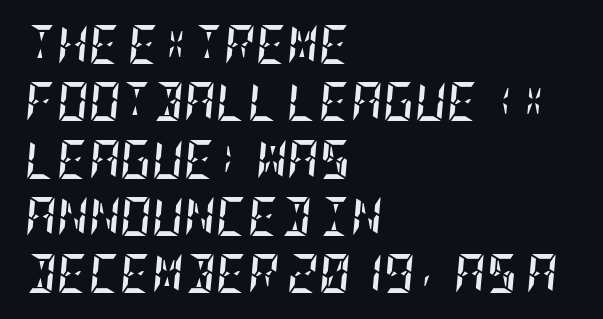
The image shows 39 px semibold, condensed type, italic (leaning right); set left-aligned, normal line spacing (1.47x), normal letter spacing, not underlined; low stroke contrast and a large x-height.
